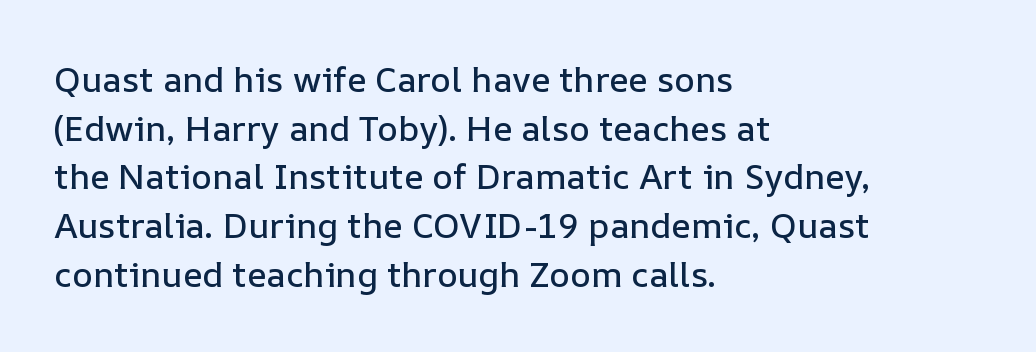
Q: Is the text italic (slanted)? A: No, it is upright.
Q: Is the text underlined? A: No.
Q: How is the paragraph aligned? A: Left-aligned.
Q: Is the spacing between letters normal or unusually wide? A: Normal.
Q: Is the spacing between lines tight, normal or loose? A: Normal.
Q: Width (condensed, normal, or wide)? A: Normal.
Q: Stroke contrast? A: Low.
Q: x-height? A: Medium.
Q: Monospaced? A: No.
